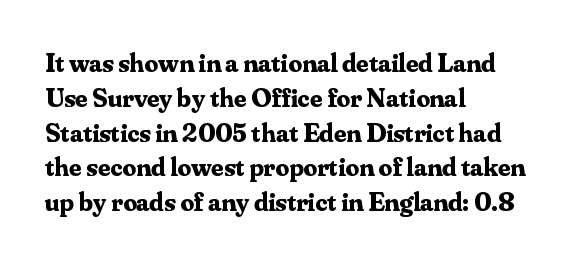
The image shows 27 px bold type, upright; set left-aligned, normal line spacing (1.29x), normal letter spacing, not underlined.
